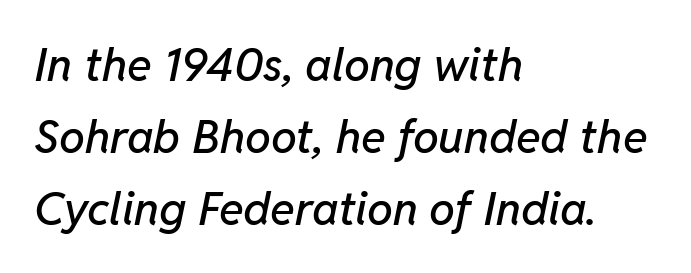
Leading: standard. Proportional: the letters do not fall into vertical columns. Letter spacing: default. A clean baseline with only descenders dipping below it. Posture: slanted.
